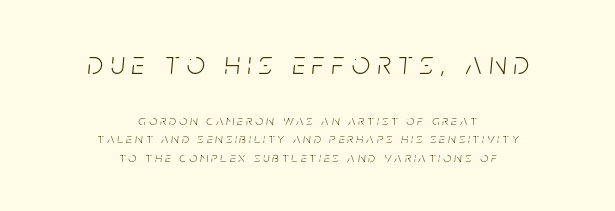
{"italic": "yes", "lean": "right", "slant_degrees": 5, "bold": "no", "weight": "light", "width": "condensed", "stroke_contrast": "low", "x_height": "large", "monospaced": "no", "underline": "no", "align": "center", "line_spacing": "normal", "line_spacing_ratio": 1.3, "letter_spacing": "wide", "letter_spacing_em": 0.23, "larger_block": "first", "size_ratio": 2.29, "glyph_px": 32}
